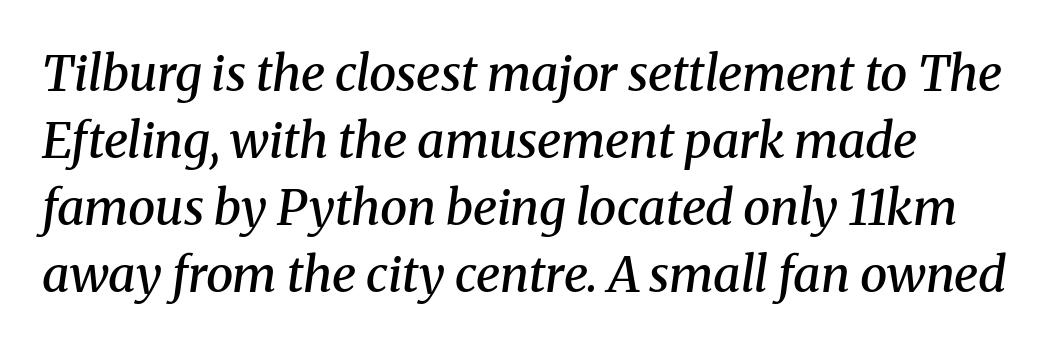
{"serif": "yes", "italic": "yes", "lean": "right", "slant_degrees": 8, "bold": "semi", "weight": "semibold", "width": "normal", "stroke_contrast": "medium", "x_height": "medium", "monospaced": "no", "underline": "no", "align": "left", "line_spacing": "normal", "line_spacing_ratio": 1.37, "letter_spacing": "normal", "letter_spacing_em": 0.0, "glyph_px": 49}
